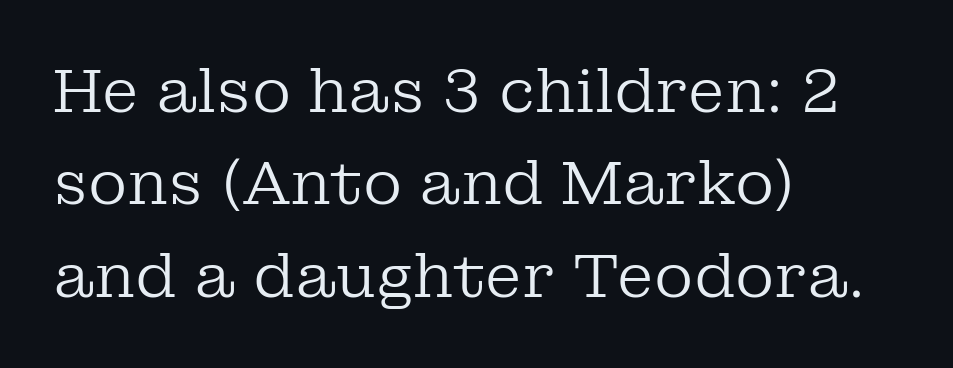
The image shows 60 px regular-weight serif type, upright; set left-aligned, normal line spacing (1.54x), normal letter spacing, not underlined; low stroke contrast and a medium x-height.
